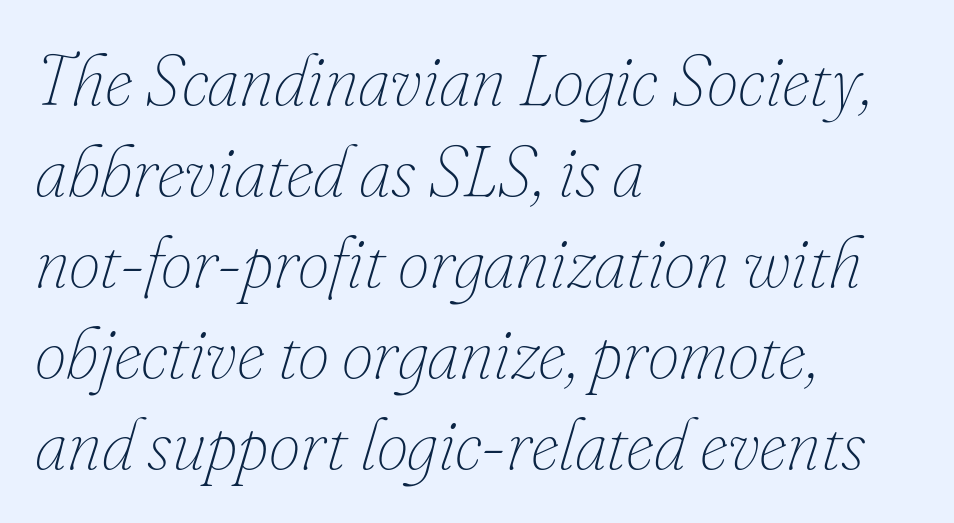
The image shows 71 px thin type, italic (leaning right); set left-aligned, normal line spacing (1.28x), normal letter spacing, not underlined; low stroke contrast and a small x-height.
